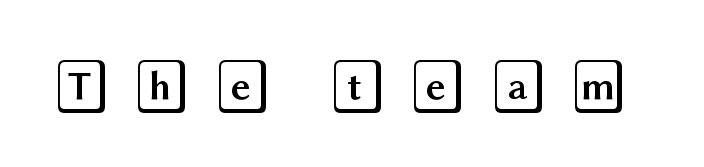
The image shows 54 px wide type, upright; set unusually wide letter spacing (+0.39 em), not underlined; a large x-height.
